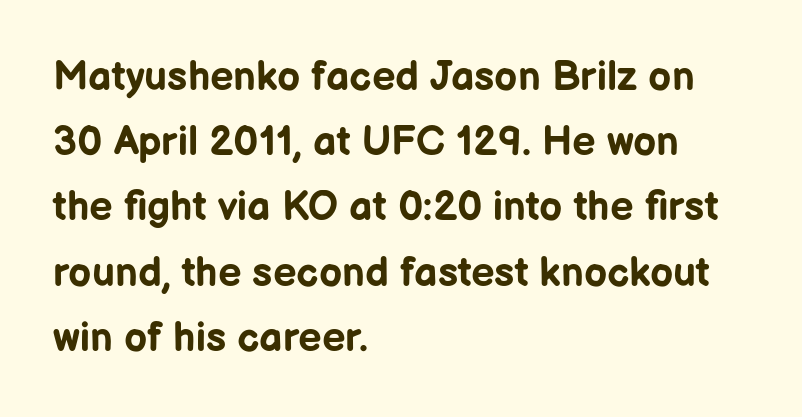
Q: Is the text bold? A: Yes.
Q: Is the text italic (slanted)? A: No, it is upright.
Q: Is the typeface a serif or a sans-serif typeface? A: Sans-serif.
Q: Is the text underlined? A: No.
Q: How is the paragraph aligned? A: Left-aligned.
Q: Is the spacing between letters normal or unusually wide? A: Normal.
Q: Is the spacing between lines tight, normal or loose? A: Normal.
Q: Width (condensed, normal, or wide)? A: Normal.
Q: Stroke contrast? A: Low.
Q: x-height? A: Medium.
Q: Monospaced? A: No.
